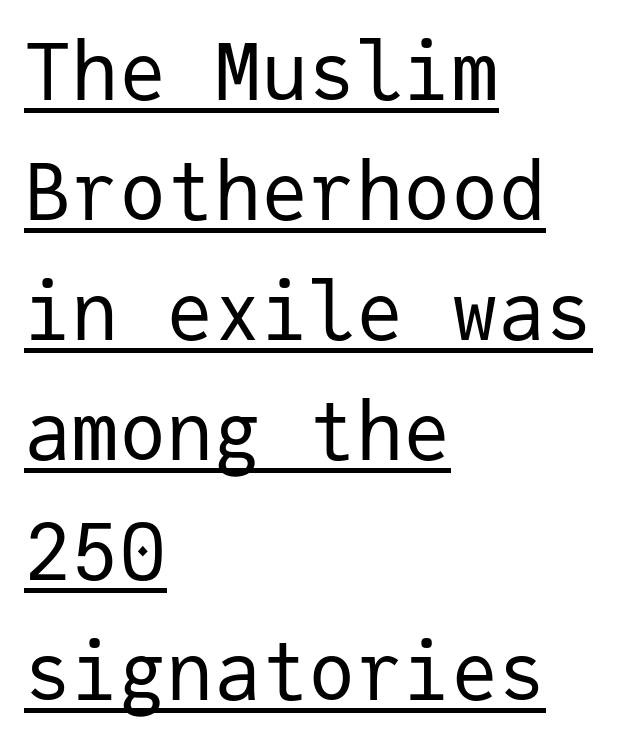
The image shows 79 px regular-weight sans-serif type, upright, monospaced; set left-aligned, normal line spacing (1.52x), normal letter spacing, underlined; low stroke contrast and a medium x-height.
